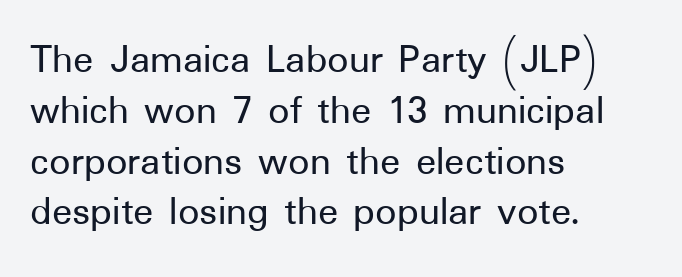
Q: Is the text italic (slanted)? A: No, it is upright.
Q: Is the typeface a serif or a sans-serif typeface? A: Sans-serif.
Q: Is the text underlined? A: No.
Q: How is the paragraph aligned? A: Left-aligned.
Q: Is the spacing between letters normal or unusually wide? A: Normal.
Q: Width (condensed, normal, or wide)? A: Normal.
Q: Stroke contrast? A: Low.
Q: x-height? A: Medium.
Q: Monospaced? A: No.
